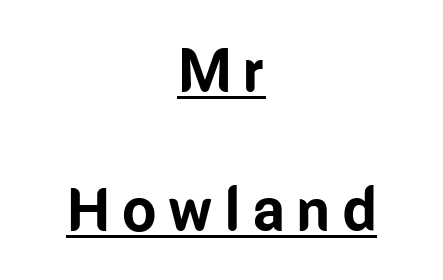
{"serif": "no", "italic": "no", "bold": "yes", "weight": "bold", "width": "condensed", "stroke_contrast": "low", "x_height": "medium", "monospaced": "no", "underline": "yes", "align": "center", "line_spacing": "loose", "line_spacing_ratio": 2.28, "letter_spacing": "wide", "letter_spacing_em": 0.2, "glyph_px": 61}
